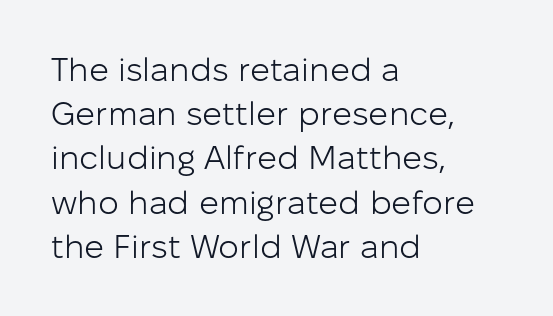
Q: Is the text bold? A: No.
Q: Is the text italic (slanted)? A: No, it is upright.
Q: Is the typeface a serif or a sans-serif typeface? A: Sans-serif.
Q: Is the text underlined? A: No.
Q: How is the paragraph aligned? A: Left-aligned.
Q: Is the spacing between letters normal or unusually wide? A: Normal.
Q: Is the spacing between lines tight, normal or loose? A: Normal.
Q: Width (condensed, normal, or wide)? A: Normal.
Q: Stroke contrast? A: Low.
Q: x-height? A: Medium.
Q: Monospaced? A: No.
